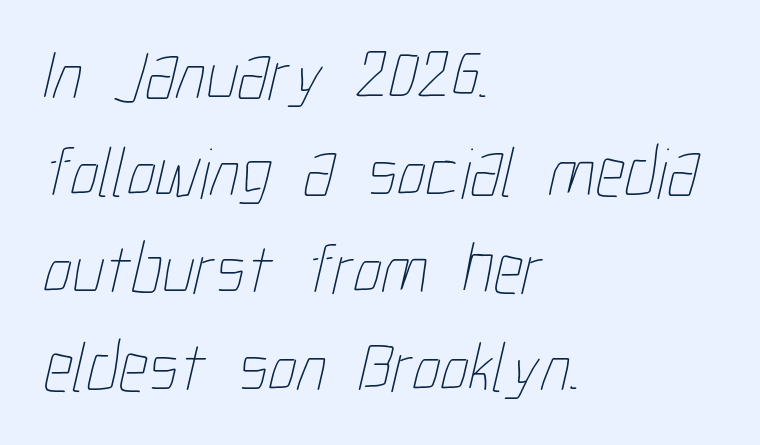
The image shows 72 px thin, condensed type; set left-aligned, normal line spacing (1.35x), normal letter spacing, not underlined; low stroke contrast and a medium x-height.
